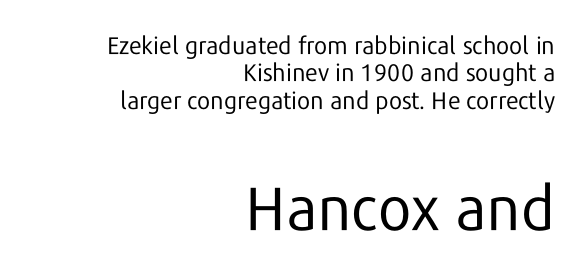
The image shows 61 px regular-weight sans-serif type, upright; set right-aligned, tight line spacing (1.14x), normal letter spacing, not underlined; the second (bottom) block is 2.54x larger; low stroke contrast and a medium x-height.
